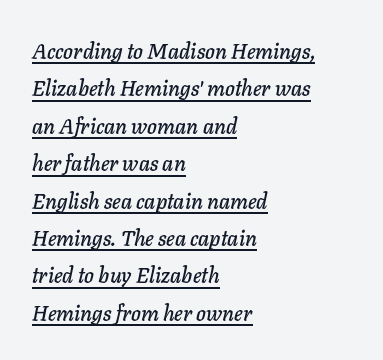
All the whitespace from short lines collects on the right. Spacing between characters is what you'd get straight out of the box. The axis of the letterforms is tilted away from vertical. This sample carries an underscore along the baseline area.
